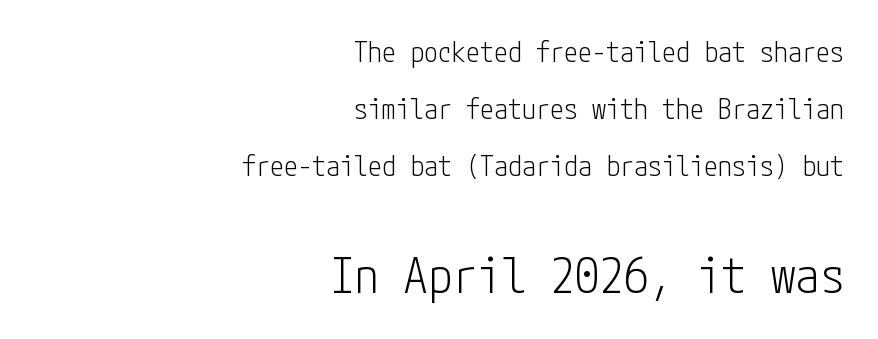
The image shows 49 px light, condensed sans-serif type, upright; set right-aligned, loose line spacing (2.03x), normal letter spacing, not underlined; the second (bottom) block is 1.75x larger; low stroke contrast and a medium x-height.
